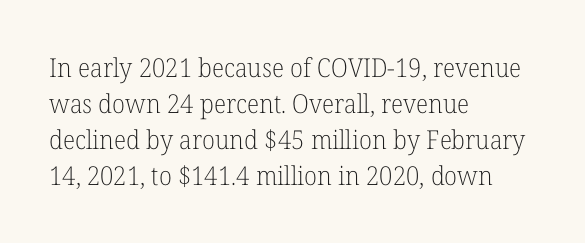
{"italic": "no", "bold": "no", "underline": "no", "align": "left", "line_spacing": "normal", "line_spacing_ratio": 1.39, "letter_spacing": "normal", "letter_spacing_em": 0.0, "glyph_px": 26}
